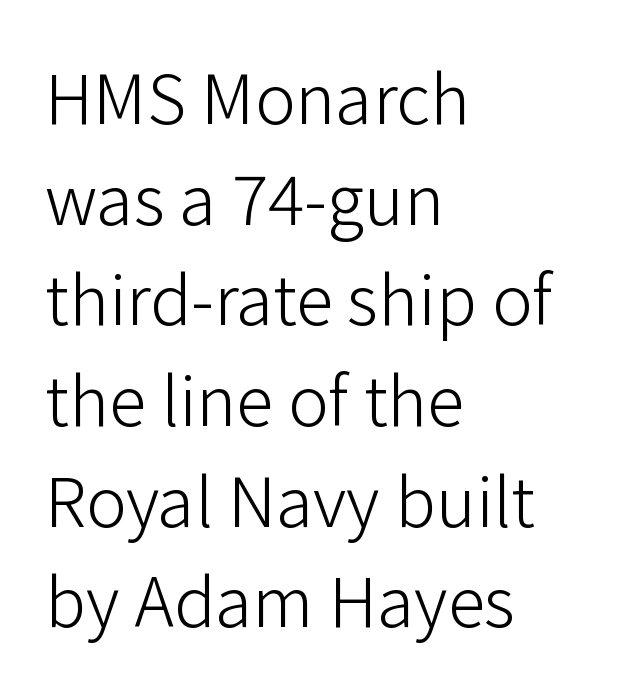
You could not count columns in this text — the font is proportionally spaced. A typesetter would call this zero additional tracking. Unlike italic type, these characters show no tilt at all. Each row of text sits above clean, open space. The passage shown is typeset with a sans-serif family.
